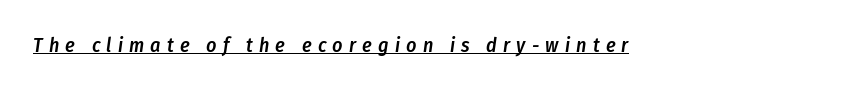
{"italic": "yes", "lean": "right", "slant_degrees": 8, "bold": "semi", "underline": "yes", "align": "left", "letter_spacing": "wide", "letter_spacing_em": 0.31, "glyph_px": 20}
